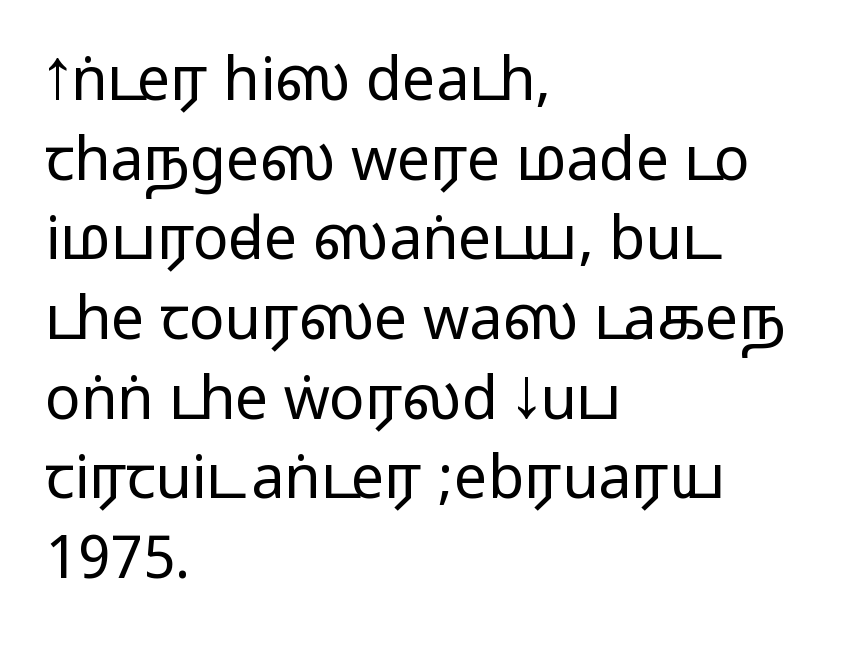
The image shows 59 px wide sans-serif type, upright; set left-aligned, normal line spacing (1.35x), normal letter spacing, not underlined; medium stroke contrast.
